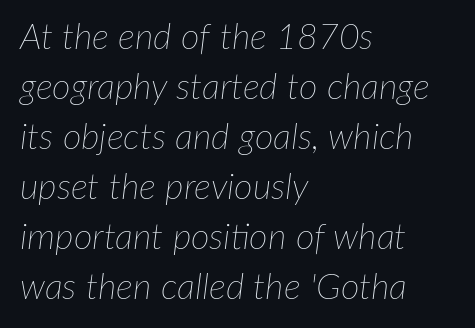
Think of a printed novel: that variable character pitch is what you see here. Horizontal alignment here is leftward, the default for most running prose. Emphasis-style slanted type is in use. No extra tracking has been applied to these lines. Line spacing here is normal. Lines of text with bare space underneath.
